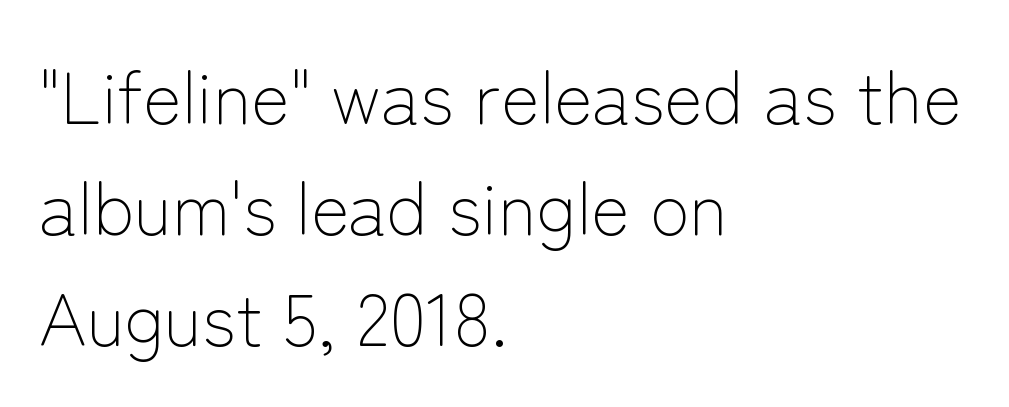
{"serif": "no", "italic": "no", "bold": "no", "weight": "light", "width": "normal", "stroke_contrast": "low", "x_height": "medium", "monospaced": "no", "underline": "no", "align": "left", "line_spacing": "normal", "line_spacing_ratio": 1.52, "letter_spacing": "normal", "letter_spacing_em": 0.0, "glyph_px": 73}
